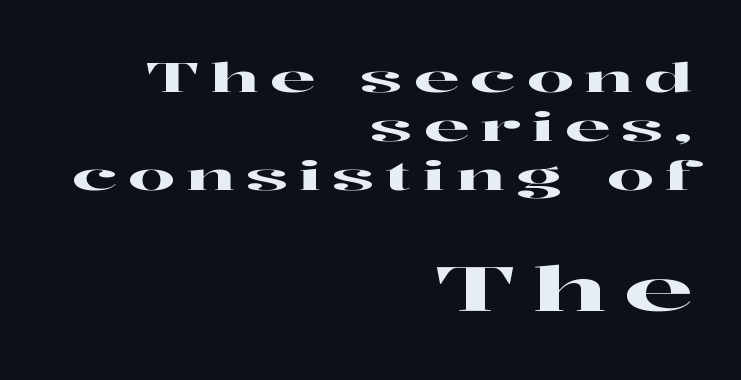
The image shows 62 px wide serif type, upright; set right-aligned, line spacing 1.2x, unusually wide letter spacing (+0.27 em), not underlined; the second (bottom) block is 1.51x larger; high stroke contrast and a medium x-height.
